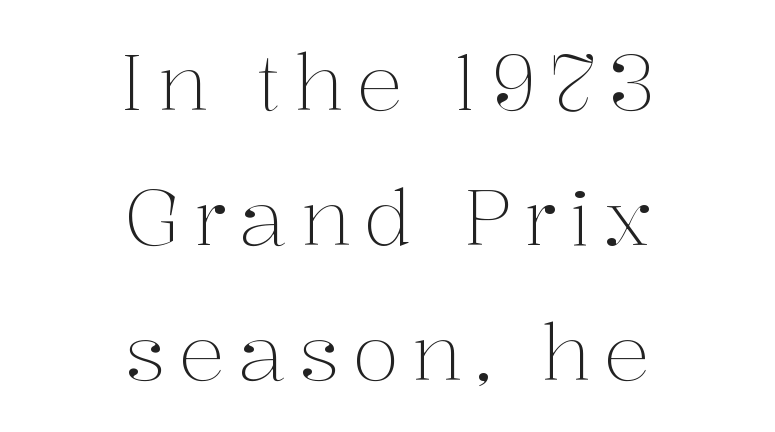
{"serif": "yes", "italic": "no", "bold": "no", "weight": "light", "width": "normal", "stroke_contrast": "medium", "x_height": "medium", "monospaced": "no", "underline": "no", "align": "center", "line_spacing_ratio": 1.73, "glyph_px": 78}
